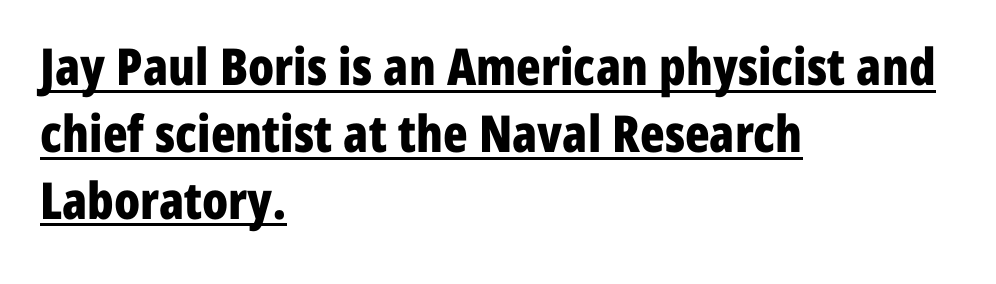
Observe the absence of serifs on each vertical stroke in this sample. Quick note: underline on. One glance says typical: line gaps are just what's usual. You could call the tracking neutral — neither tight nor loose. The paragraph shown leans on its left margin.
